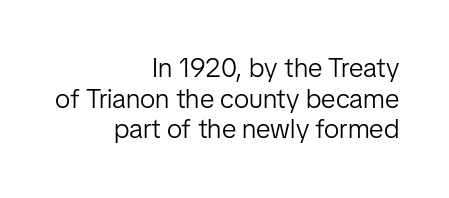
The image shows 27 px text type, upright; set right-aligned, tight line spacing (1.13x), normal letter spacing, not underlined.
